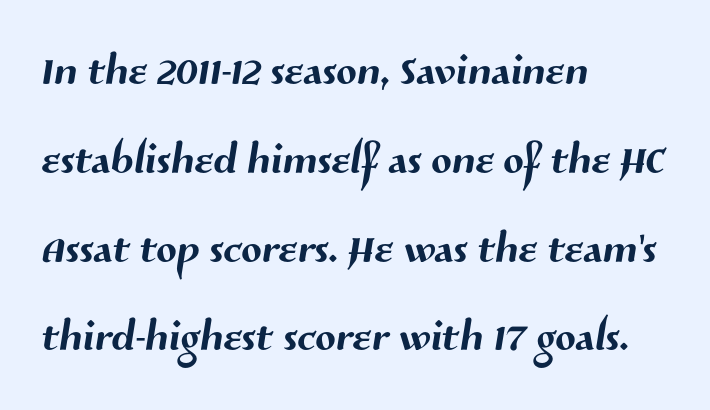
The image shows 60 px sans-serif type; set left-aligned, normal line spacing (1.48x), normal letter spacing, not underlined; medium stroke contrast and a medium x-height.
